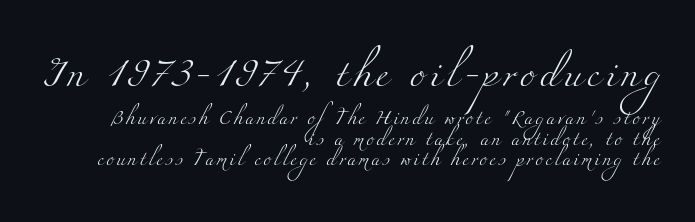
The image shows 28 px light, wide type; set right-aligned, normal line spacing (1.46x), not underlined; the first (top) block is 2.0x larger; medium stroke contrast and a small x-height.
